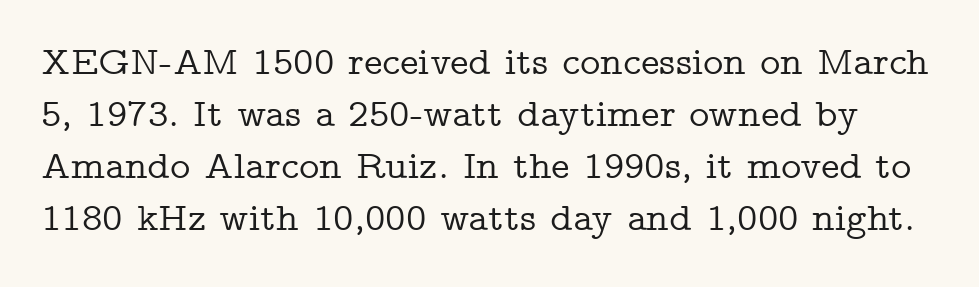
{"serif": "yes", "italic": "no", "width": "wide", "stroke_contrast": "low", "x_height": "medium", "monospaced": "no", "underline": "no", "line_spacing": "normal", "line_spacing_ratio": 1.33, "letter_spacing": "normal", "letter_spacing_em": 0.0, "glyph_px": 39}
